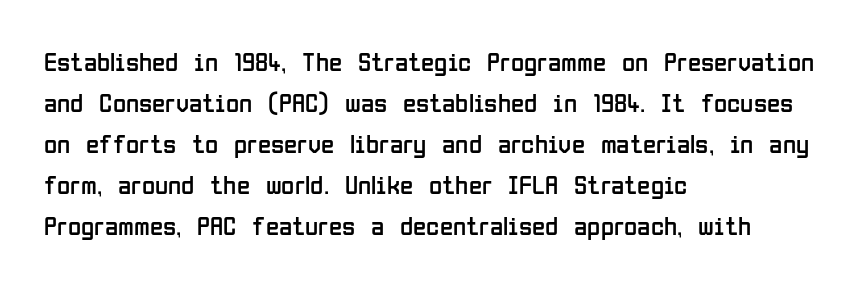
{"italic": "no", "bold": "no", "underline": "no", "align": "left", "line_spacing": "normal", "line_spacing_ratio": 1.52, "letter_spacing": "normal", "letter_spacing_em": 0.0, "glyph_px": 27}
